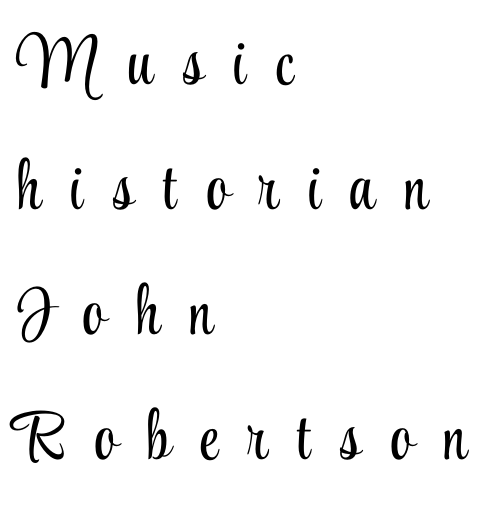
Q: Is the text bold? A: No.
Q: Is the text italic (slanted)? A: Yes.
Q: Is the typeface a serif or a sans-serif typeface? A: Serif.
Q: Is the text underlined? A: No.
Q: How is the paragraph aligned? A: Left-aligned.
Q: Is the spacing between letters normal or unusually wide? A: Unusually wide.
Q: Width (condensed, normal, or wide)? A: Condensed.
Q: Stroke contrast? A: Low.
Q: x-height? A: Small.
Q: Monospaced? A: No.
